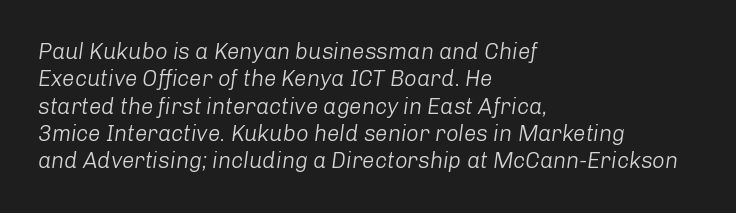
Q: Is the text bold? A: No.
Q: Is the text italic (slanted)? A: Yes, it leans right by about 8 degrees.
Q: Is the text underlined? A: No.
Q: How is the paragraph aligned? A: Left-aligned.
Q: Is the spacing between letters normal or unusually wide? A: Normal.
